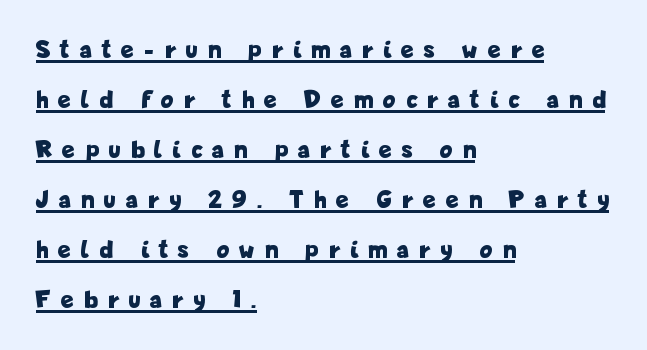
{"italic": "no", "bold": "yes", "underline": "yes", "align": "left", "line_spacing": "loose", "line_spacing_ratio": 1.92, "letter_spacing": "wide", "letter_spacing_em": 0.42, "glyph_px": 26}
